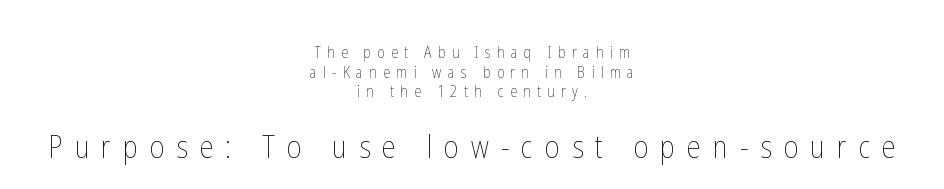
{"italic": "no", "bold": "no", "weight": "thin", "width": "condensed", "stroke_contrast": "low", "x_height": "medium", "monospaced": "no", "underline": "no", "align": "center", "line_spacing_ratio": 1.23, "letter_spacing": "wide", "letter_spacing_em": 0.39, "larger_block": "second", "size_ratio": 1.94, "glyph_px": 31}
